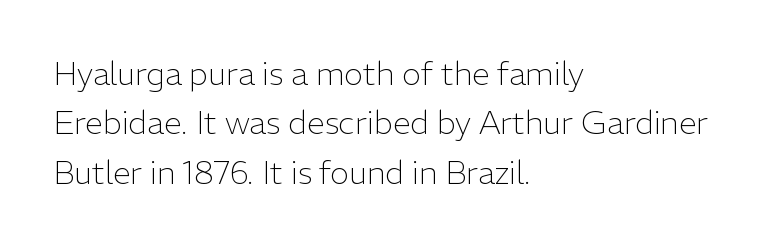
The image shows 32 px light sans-serif type, upright; set left-aligned, normal line spacing (1.54x), normal letter spacing, not underlined; low stroke contrast and a medium x-height.
